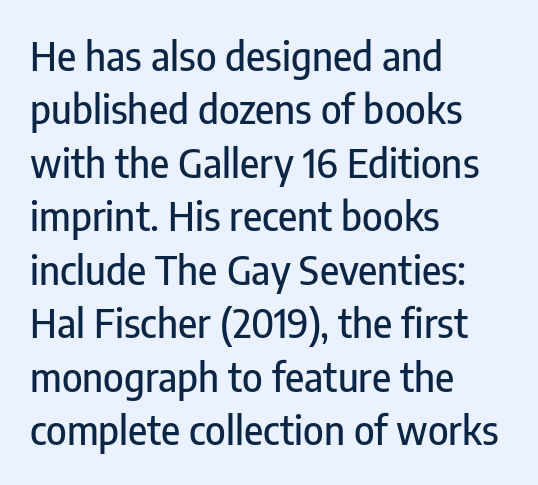
Looks like regular typesetting: each glyph gets only the width it needs. Is the block centered? No — it sits flush against the left margin. Font category for this specimen: sans-serif. Descenders are the only things crossing below the line. The horizontal fit of the characters is conventional and even.
